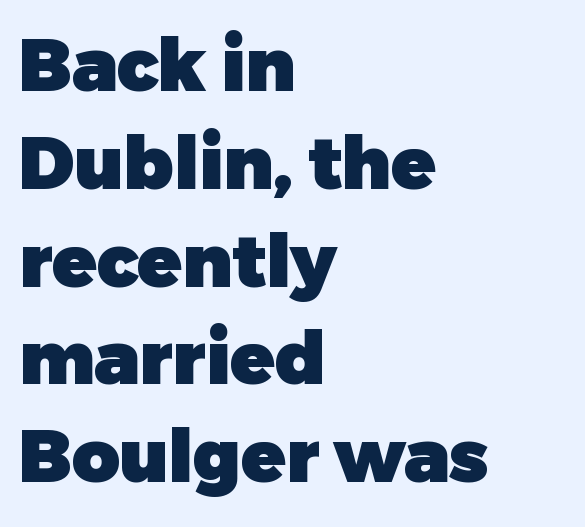
{"serif": "no", "italic": "no", "bold": "yes", "weight": "heavy", "width": "normal", "stroke_contrast": "low", "x_height": "medium", "monospaced": "no", "underline": "no", "align": "left", "line_spacing": "normal", "line_spacing_ratio": 1.34, "letter_spacing": "normal", "letter_spacing_em": 0.0, "glyph_px": 73}
